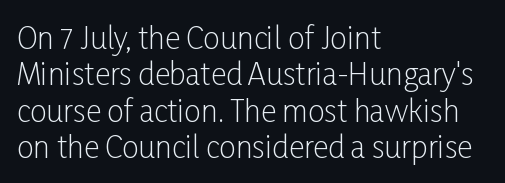
Q: Is the text bold? A: No.
Q: Is the text italic (slanted)? A: No, it is upright.
Q: Is the typeface a serif or a sans-serif typeface? A: Sans-serif.
Q: Is the text underlined? A: No.
Q: How is the paragraph aligned? A: Left-aligned.
Q: Is the spacing between letters normal or unusually wide? A: Normal.
Q: Width (condensed, normal, or wide)? A: Condensed.
Q: Stroke contrast? A: Low.
Q: x-height? A: Medium.
Q: Monospaced? A: No.
